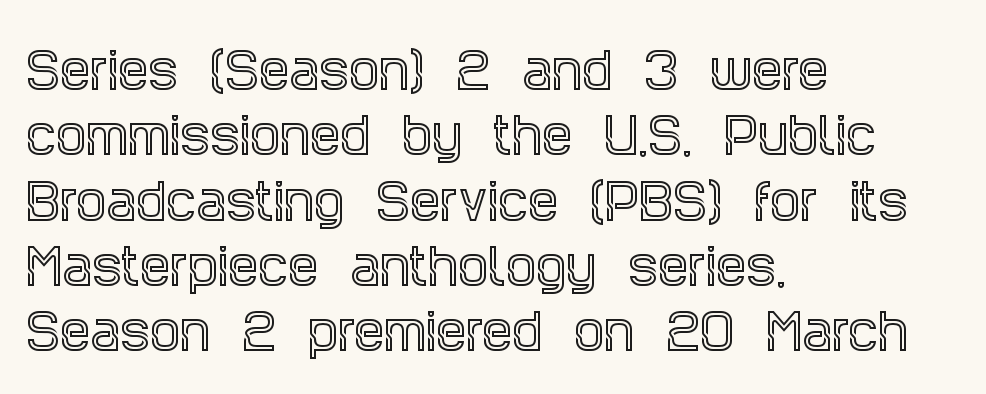
{"serif": "yes", "italic": "no", "width": "condensed", "x_height": "large", "monospaced": "no", "underline": "no", "align": "left", "line_spacing": "normal", "line_spacing_ratio": 1.36, "letter_spacing": "normal", "letter_spacing_em": 0.0, "glyph_px": 48}
